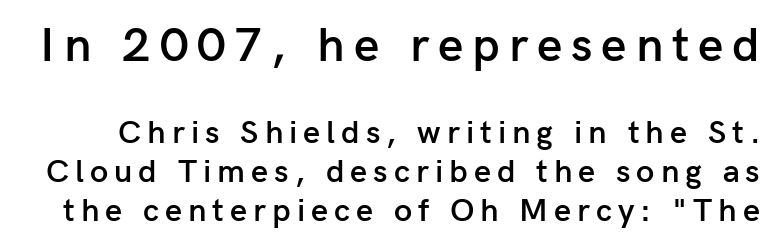
The image shows 49 px semibold sans-serif type, upright; set line spacing 1.18x, not underlined; the first (top) block is 1.48x larger; low stroke contrast and a medium x-height.
